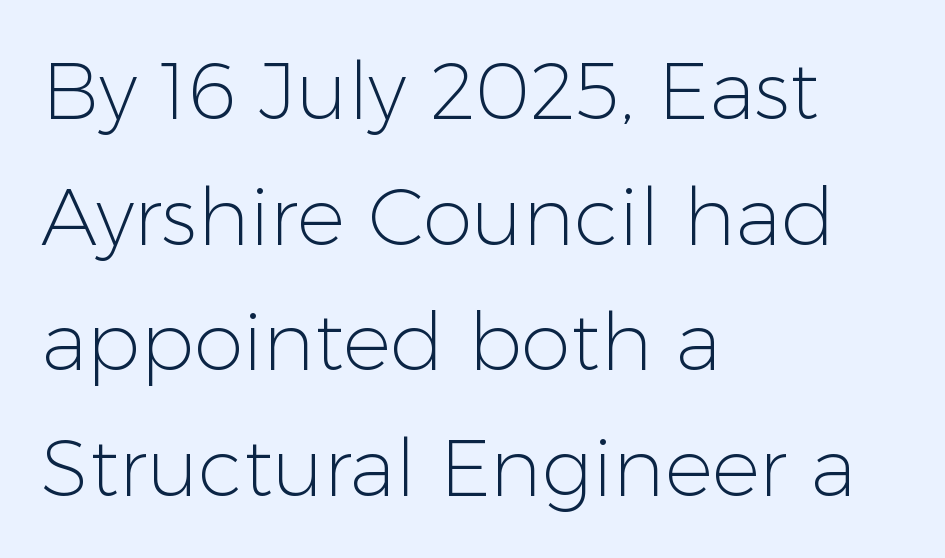
The image shows 80 px light sans-serif type, upright; set left-aligned, normal line spacing (1.57x), normal letter spacing, not underlined; low stroke contrast and a medium x-height.
